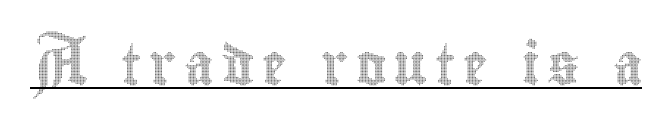
The image shows 41 px condensed type, upright; set underlined; a small x-height.
